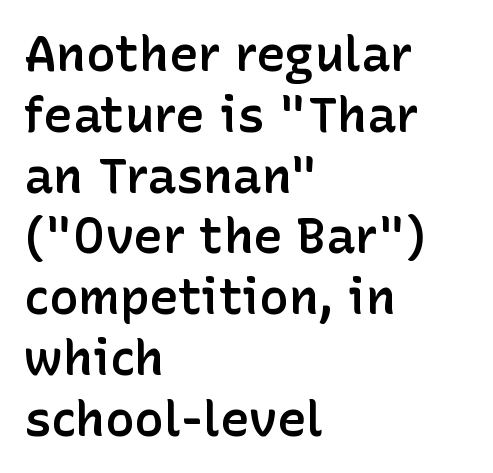
Each glyph is drawn with semibold strokes, heavier than normal yet not fully bold. Left-aligned paragraph, ragged on the right. Looks like regular typesetting: each glyph gets only the width it needs. Type without underlining. These lines are composed in type without serifs.
